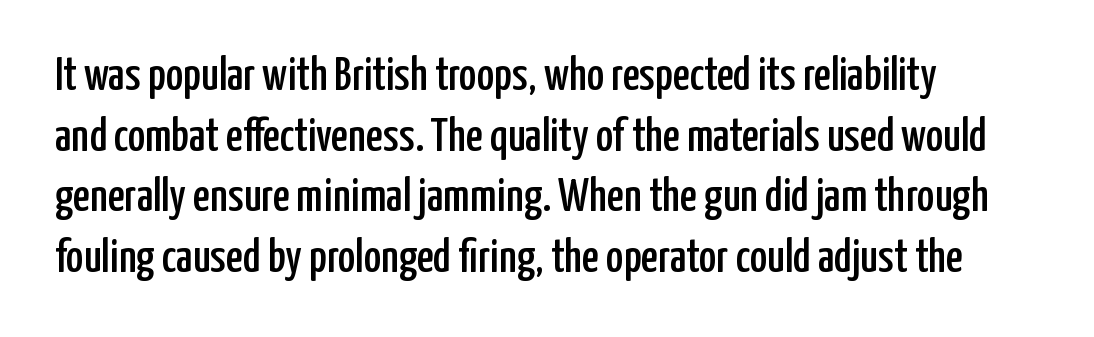
The image shows 47 px condensed sans-serif type, upright; set left-aligned, normal line spacing (1.29x), normal letter spacing, not underlined; low stroke contrast and a medium x-height.
